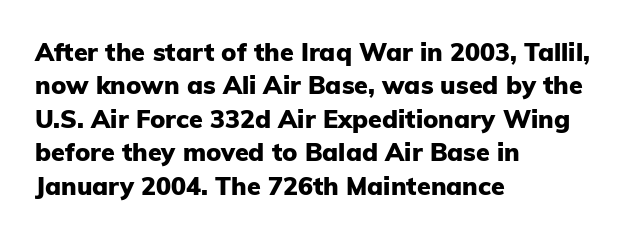
Q: Is the text bold? A: Yes.
Q: Is the text italic (slanted)? A: No, it is upright.
Q: Is the text underlined? A: No.
Q: How is the paragraph aligned? A: Left-aligned.
Q: Is the spacing between letters normal or unusually wide? A: Normal.
Q: Is the spacing between lines tight, normal or loose? A: Normal.
